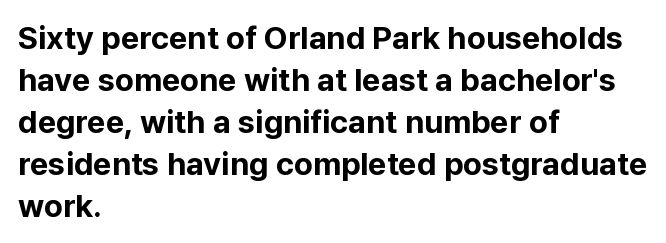
Unlike a traditional serif, this face leaves its strokes unadorned. This is roman type, the default non-slanted kind. How heavy is the stroke? Heavy — this is a bold. Each word holds together tightly as a unit, with standard inter-letter gaps. Do the characters align in a grid? No, the font is proportional. Alignment: flush left.
